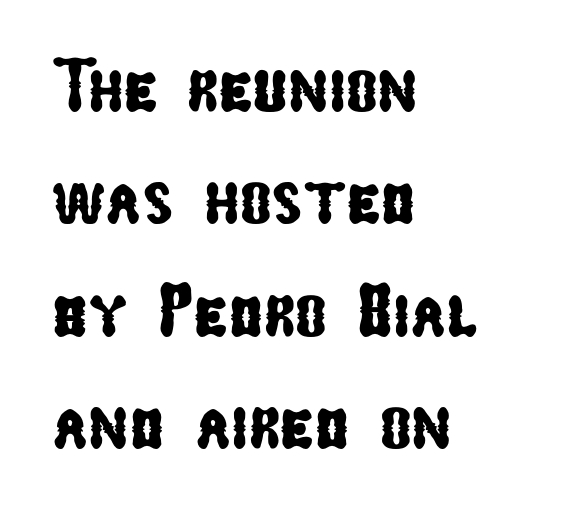
The image shows 75 px condensed sans-serif type; set left-aligned, normal line spacing (1.5x), normal letter spacing, not underlined; low stroke contrast and a medium x-height.
